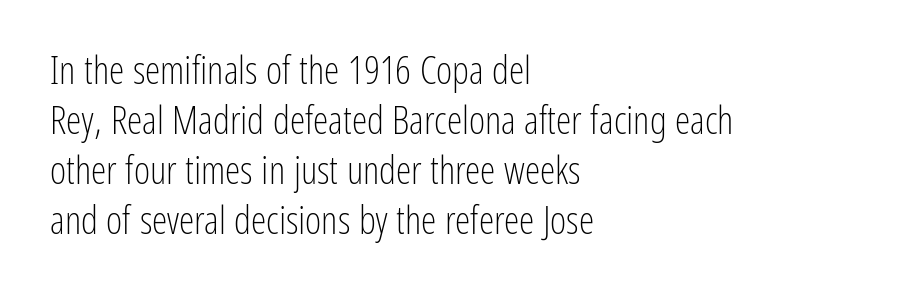
Nope, not italic — everything's standing straight. In terms of letterspacing, this is plain default setting. No letter is thick-stroked: the sample isn't bold. Examine the stroke ends and you'll find no serifs.
